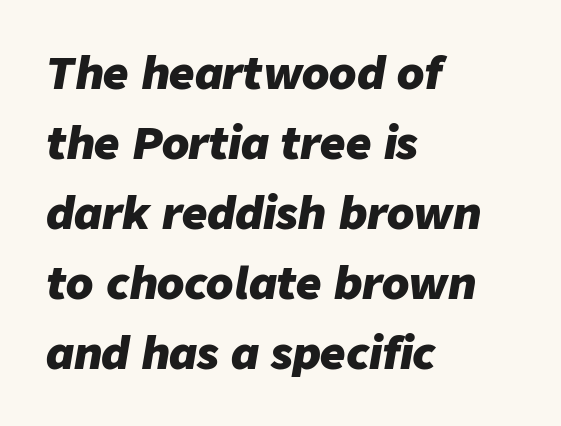
{"italic": "yes", "lean": "right", "slant_degrees": 9, "bold": "yes", "weight": "heavy", "width": "normal", "stroke_contrast": "low", "x_height": "medium", "monospaced": "no", "underline": "no", "align": "left", "line_spacing": "normal", "line_spacing_ratio": 1.59, "letter_spacing": "normal", "letter_spacing_em": 0.0, "glyph_px": 44}
